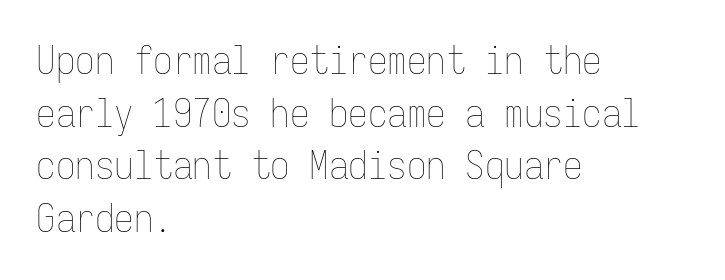
The image shows 39 px thin, condensed type, upright, monospaced; set left-aligned, normal line spacing (1.35x), normal letter spacing, not underlined; low stroke contrast and a medium x-height.
